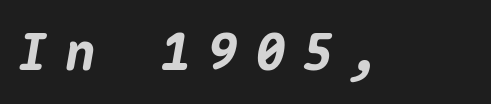
The image shows 50 px heavy type, italic (leaning right), monospaced; set unusually wide letter spacing (+0.35 em), not underlined; medium stroke contrast and a medium x-height.
